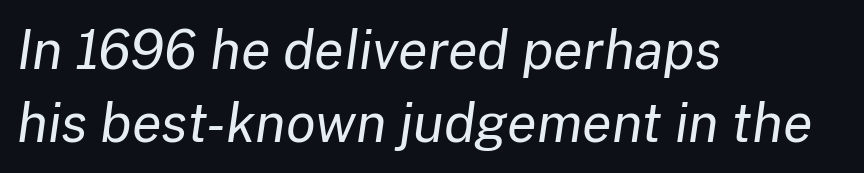
Q: Is the text bold? A: No.
Q: Is the text italic (slanted)? A: Yes, it leans right by about 8 degrees.
Q: Is the text underlined? A: No.
Q: How is the paragraph aligned? A: Left-aligned.
Q: Is the spacing between letters normal or unusually wide? A: Normal.
Q: Is the spacing between lines tight, normal or loose? A: Normal.
Q: Width (condensed, normal, or wide)? A: Normal.
Q: Stroke contrast? A: Low.
Q: x-height? A: Medium.
Q: Monospaced? A: No.
